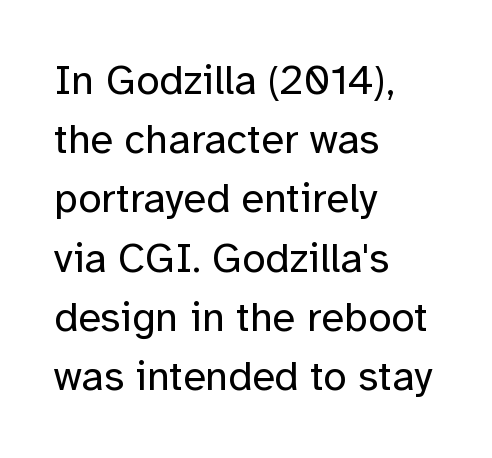
The image shows 42 px regular-weight sans-serif type, upright; set left-aligned, normal line spacing (1.41x), normal letter spacing, not underlined; low stroke contrast and a medium x-height.
